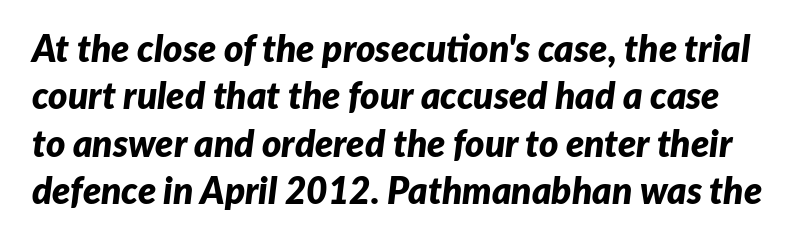
Q: Is the text bold? A: Yes.
Q: Is the text italic (slanted)? A: Yes, it leans right by about 7 degrees.
Q: Is the text underlined? A: No.
Q: Is the spacing between letters normal or unusually wide? A: Normal.
Q: Is the spacing between lines tight, normal or loose? A: Normal.
Q: Width (condensed, normal, or wide)? A: Normal.
Q: Stroke contrast? A: Low.
Q: x-height? A: Medium.
Q: Monospaced? A: No.
